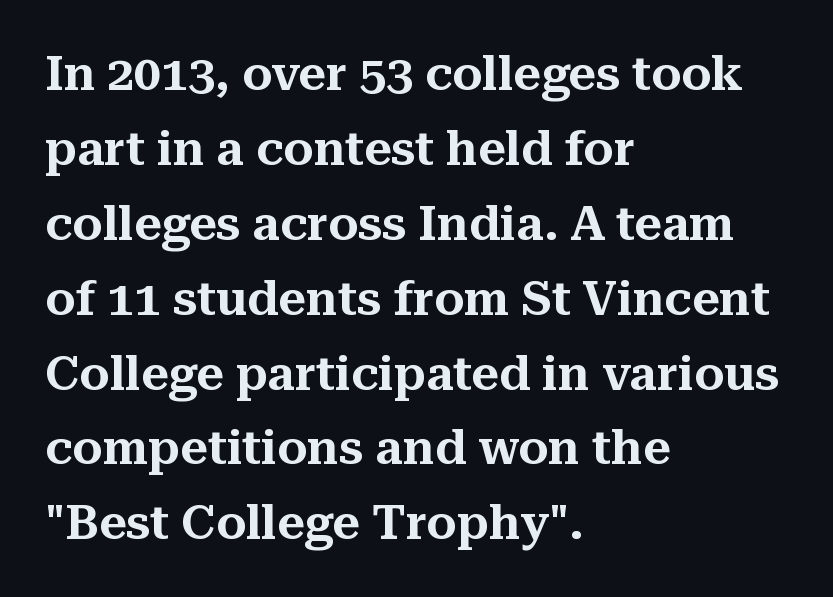
The image shows 48 px serif type, upright; set left-aligned, normal line spacing (1.56x), normal letter spacing, not underlined; medium stroke contrast and a medium x-height.
